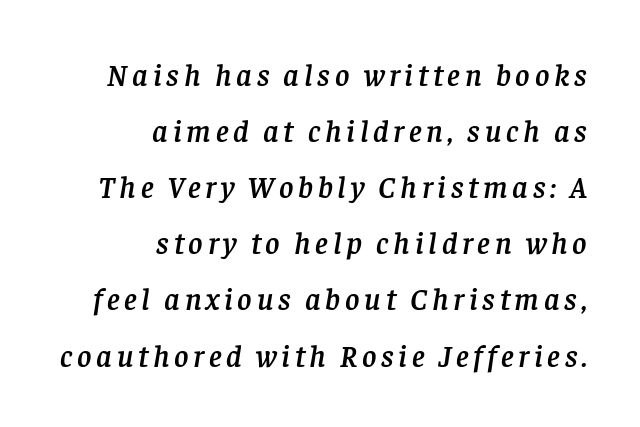
{"serif": "yes", "italic": "yes", "lean": "right", "slant_degrees": 8, "width": "normal", "stroke_contrast": "low", "x_height": "large", "monospaced": "no", "underline": "no", "align": "right", "line_spacing_ratio": 1.81, "glyph_px": 31}
